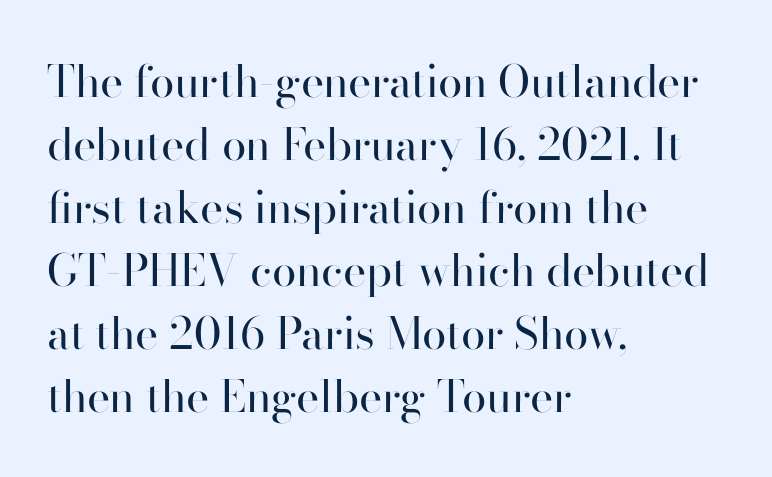
{"serif": "no", "italic": "no", "bold": "no", "weight": "regular", "width": "normal", "stroke_contrast": "high", "x_height": "small", "monospaced": "no", "underline": "no", "align": "left", "line_spacing": "normal", "line_spacing_ratio": 1.43, "letter_spacing": "normal", "letter_spacing_em": 0.0, "glyph_px": 44}
